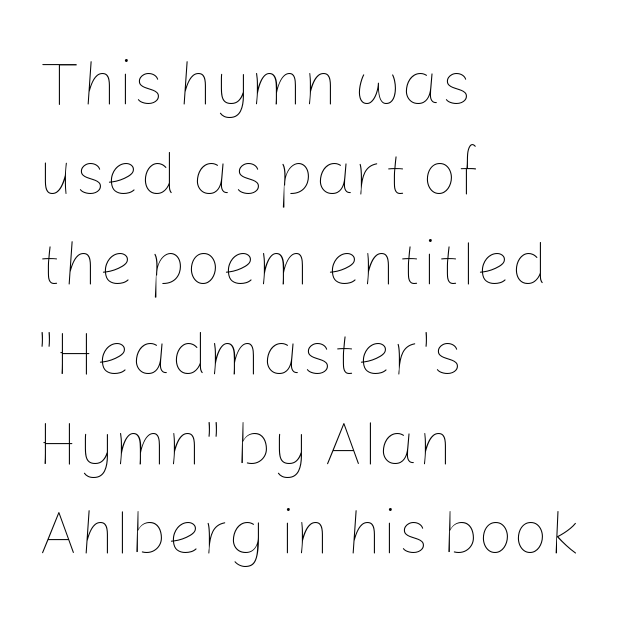
The image shows 62 px thin type, upright; set left-aligned, normal line spacing (1.45x), normal letter spacing, not underlined; low stroke contrast and a medium x-height.
